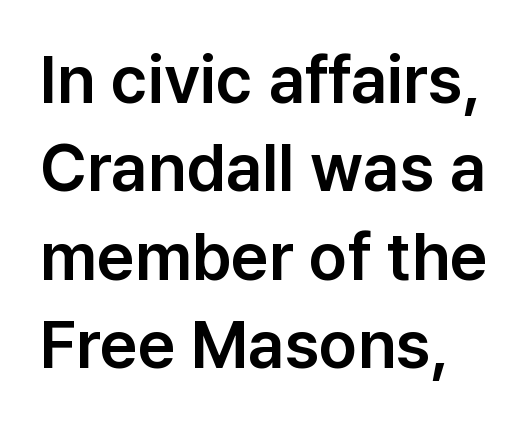
Students, note that the glyphs here touch the page at normal intervals. Note the varied advance widths — an 'i' is clearly narrower than an 'm'. The passage shown is typeset with a sans-serif family. Posture: straight, roman, zero tilt.
